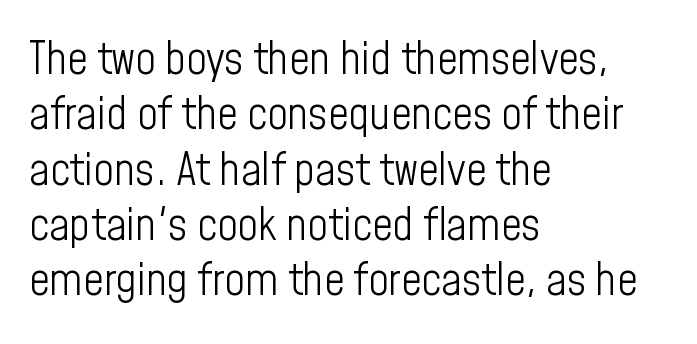
The weight would be labelled regular, book, light, or lighter still. Nobody touched the tracking dial on this one. Note the varied advance widths — an 'i' is clearly narrower than an 'm'. The type family on display is of the sans-serif kind. The foot of each line stays bare and open. This sample uses an upright cut, with every glyph sitting square on the baseline.
